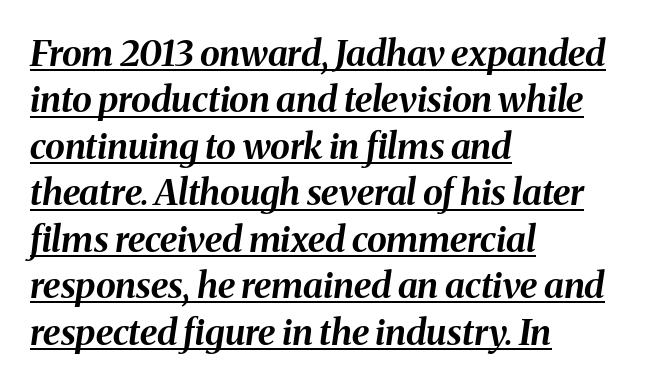
A student would call this left alignment; a typographer would say flush left, rag right. These words are printed bold, with thick strokes throughout. Tracking here is standard; glyphs follow each other at the usual distance. Has an underline been added? It has. In terms of posture, this sample is oblique. Each letter keeps its own natural width here, so spacing adapts to shape.
